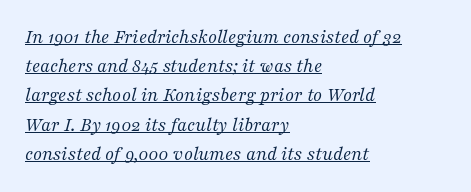
{"italic": "yes", "lean": "right", "slant_degrees": 16, "bold": "no", "underline": "yes", "align": "left", "line_spacing": "normal", "line_spacing_ratio": 1.46, "letter_spacing": "normal", "letter_spacing_em": 0.0, "glyph_px": 20}
